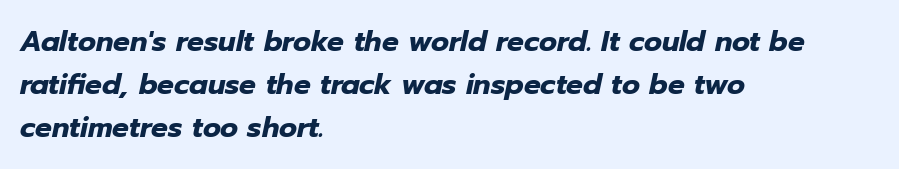
The image shows 28 px heavy type, italic (leaning right); set left-aligned, normal line spacing (1.53x), normal letter spacing, not underlined; low stroke contrast and a medium x-height.
